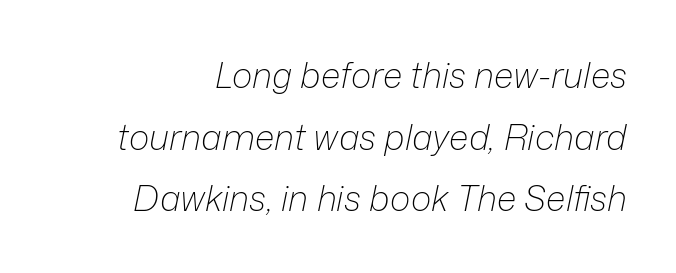
The image shows 35 px light type, italic (leaning right); set line spacing 1.76x, normal letter spacing, not underlined; low stroke contrast and a medium x-height.
